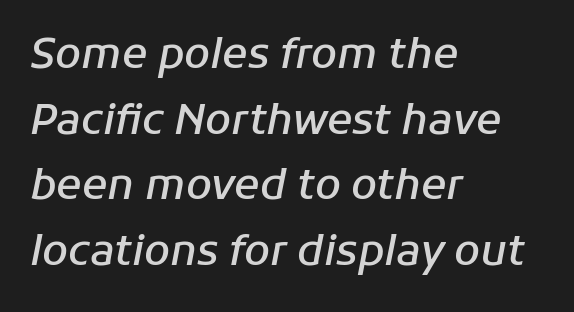
Q: Is the text bold? A: Semi-bold.
Q: Is the text italic (slanted)? A: Yes, it leans right by about 11 degrees.
Q: Is the text underlined? A: No.
Q: How is the paragraph aligned? A: Left-aligned.
Q: Is the spacing between letters normal or unusually wide? A: Normal.
Q: Is the spacing between lines tight, normal or loose? A: Normal.
Q: Width (condensed, normal, or wide)? A: Normal.
Q: Stroke contrast? A: Low.
Q: x-height? A: Medium.
Q: Monospaced? A: No.
